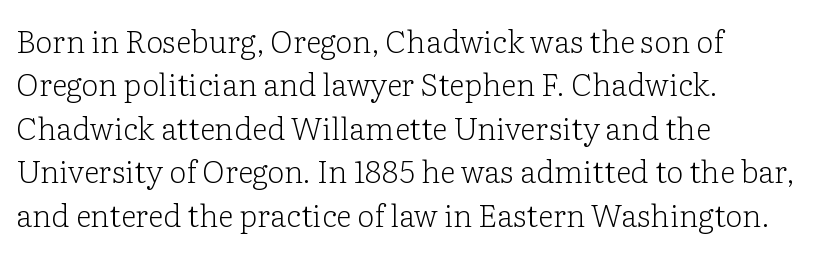
The image shows 31 px light serif type, upright; set left-aligned, normal line spacing (1.4x), normal letter spacing, not underlined; low stroke contrast and a medium x-height.
